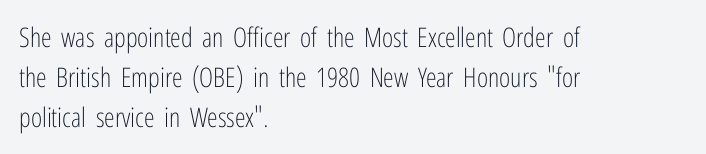
Italic: no, the glyphs are upright roman. Observe the ordinary spacing: letters are neighbours, not strangers. Line spacing here is normal. The zone under the glyphs is completely vacant. These lines stack with their left ends in a neat column.
